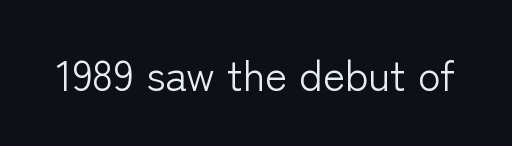
Descender tails drop into unmarked territory. The typeface chosen for these lines omits serifs. This is not heavy type; no bold has been used. Observe the ordinary spacing: letters are neighbours, not strangers. Tall strokes in this sample are plumb rather than angled.
